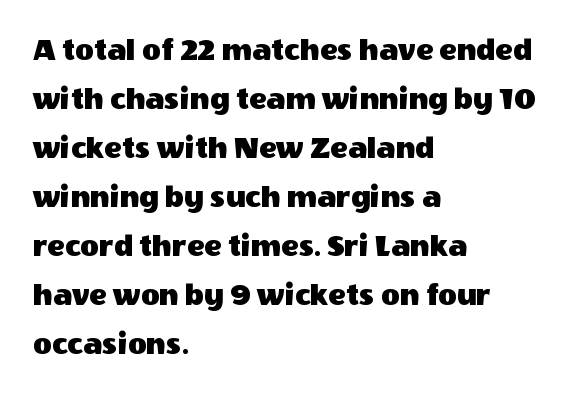
{"serif": "no", "italic": "no", "width": "normal", "x_height": "large", "monospaced": "no", "underline": "no", "align": "left", "line_spacing": "normal", "line_spacing_ratio": 1.53, "letter_spacing": "normal", "letter_spacing_em": 0.0, "glyph_px": 32}
